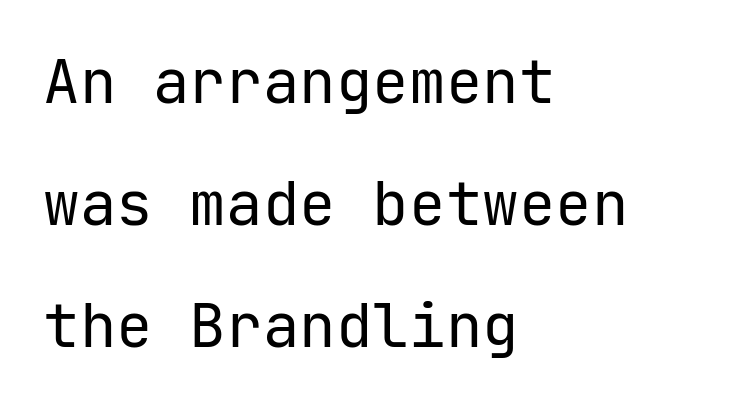
{"serif": "no", "italic": "no", "bold": "no", "weight": "regular", "width": "normal", "stroke_contrast": "low", "x_height": "medium", "monospaced": "yes", "underline": "no", "align": "left", "line_spacing": "loose", "line_spacing_ratio": 2.0, "letter_spacing": "normal", "letter_spacing_em": 0.0, "glyph_px": 61}
